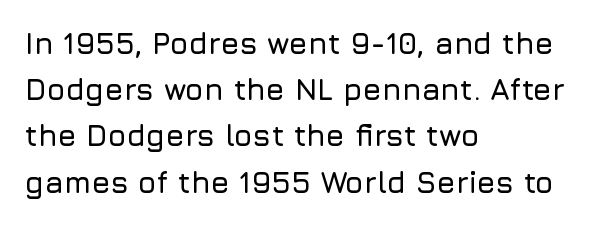
{"serif": "no", "italic": "no", "width": "normal", "stroke_contrast": "low", "x_height": "medium", "monospaced": "no", "underline": "no", "align": "left", "line_spacing": "normal", "line_spacing_ratio": 1.54, "letter_spacing": "normal", "letter_spacing_em": 0.0, "glyph_px": 30}
